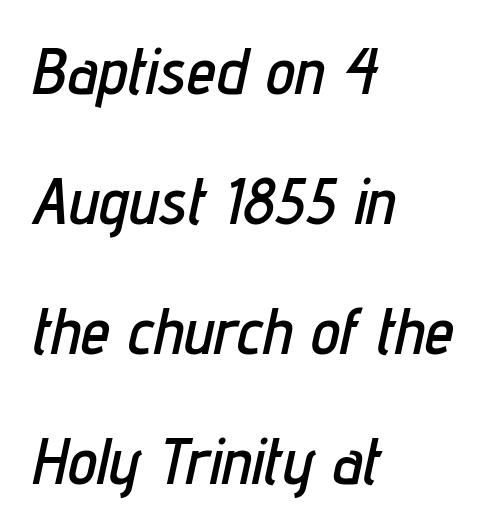
Q: Is the text italic (slanted)? A: Yes, it leans right by about 12 degrees.
Q: Is the text underlined? A: No.
Q: How is the paragraph aligned? A: Left-aligned.
Q: Is the spacing between letters normal or unusually wide? A: Normal.
Q: Is the spacing between lines tight, normal or loose? A: Loose.
Q: Width (condensed, normal, or wide)? A: Condensed.
Q: Stroke contrast? A: Low.
Q: x-height? A: Medium.
Q: Monospaced? A: No.
